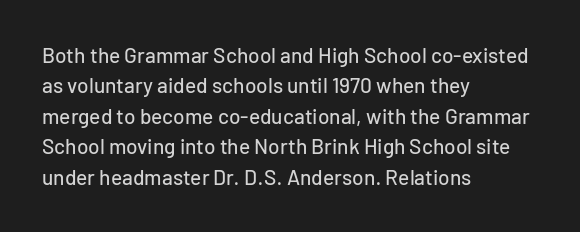
The image shows 21 px text type, upright; set left-aligned, normal line spacing (1.45x), normal letter spacing, not underlined.
